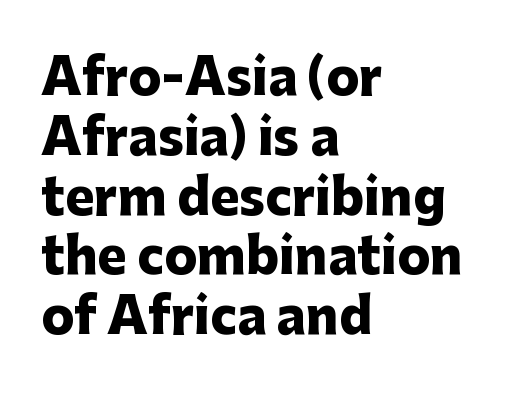
Q: Is the text bold? A: Yes.
Q: Is the text italic (slanted)? A: No, it is upright.
Q: Is the typeface a serif or a sans-serif typeface? A: Sans-serif.
Q: Is the text underlined? A: No.
Q: How is the paragraph aligned? A: Left-aligned.
Q: Is the spacing between letters normal or unusually wide? A: Normal.
Q: Width (condensed, normal, or wide)? A: Normal.
Q: Stroke contrast? A: Low.
Q: x-height? A: Medium.
Q: Monospaced? A: No.
